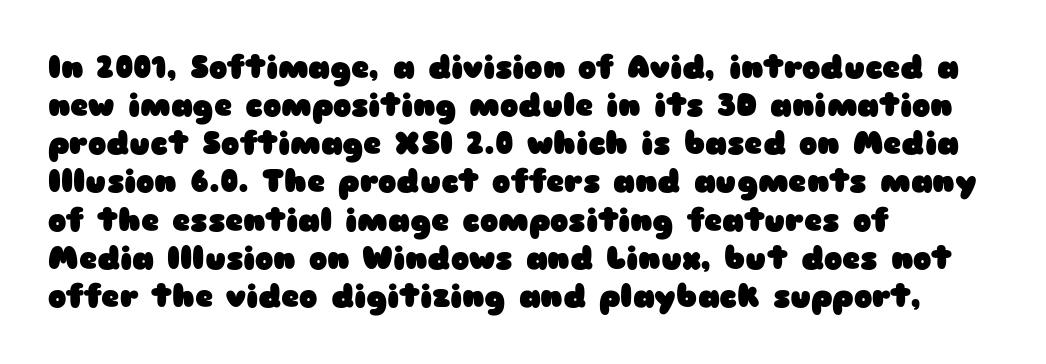
Words appear dense and cohesive because spacing is normal. Typesetter's note: full bold, strokes at maximum text heaviness. This sample has the flowing, uneven cadence of proportional lettering. Examine the stroke ends and you'll find no serifs. This is roman type, the default non-slanted kind.
